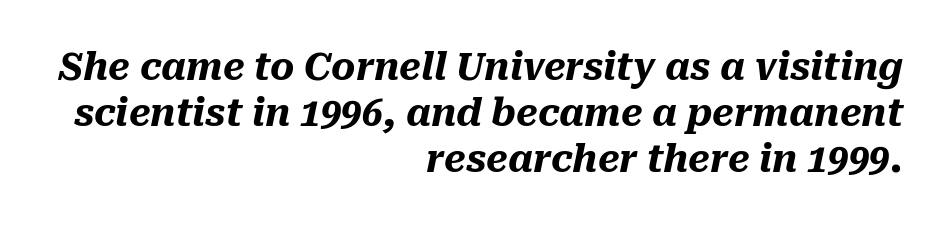
{"italic": "yes", "lean": "right", "slant_degrees": 10, "bold": "yes", "weight": "heavy", "width": "normal", "stroke_contrast": "medium", "x_height": "medium", "monospaced": "no", "underline": "no", "align": "right", "line_spacing_ratio": 1.24, "letter_spacing": "normal", "letter_spacing_em": 0.0, "glyph_px": 37}
